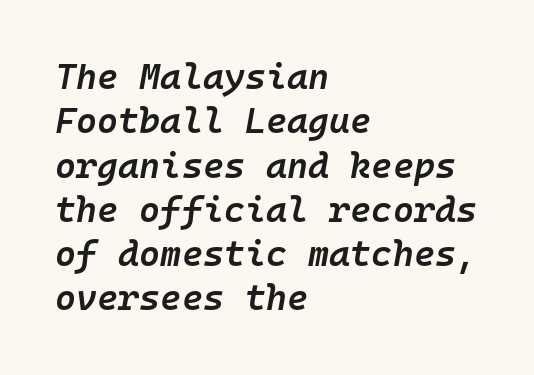
{"italic": "yes", "lean": "right", "slant_degrees": 10, "bold": "semi", "weight": "semibold", "width": "normal", "stroke_contrast": "low", "x_height": "medium", "monospaced": "yes", "underline": "no", "align": "left", "line_spacing_ratio": 1.23, "letter_spacing": "normal", "letter_spacing_em": 0.0, "glyph_px": 36}
